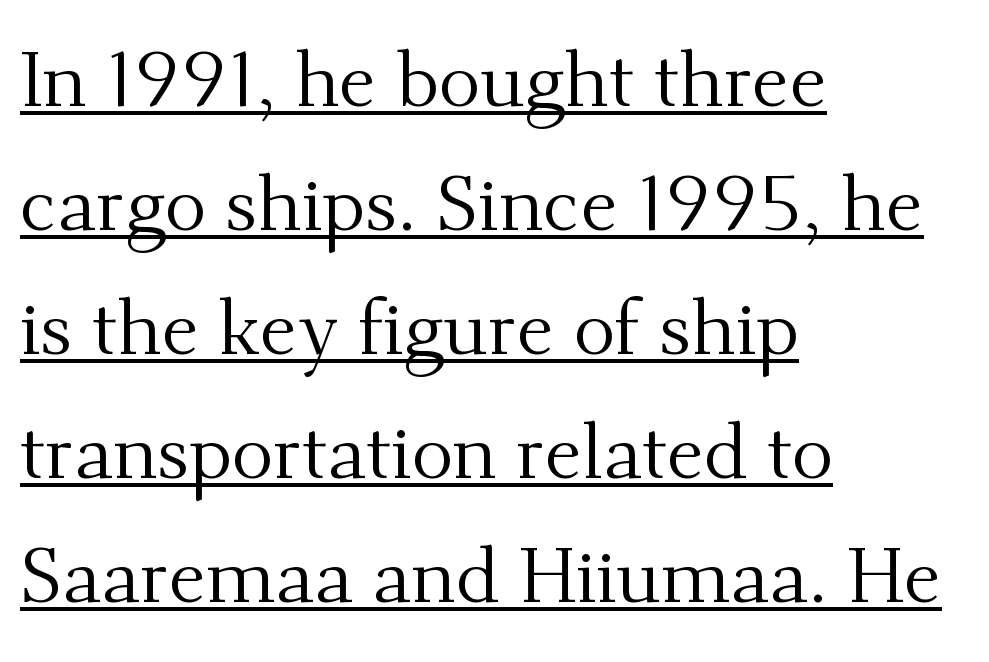
{"serif": "yes", "italic": "no", "bold": "no", "weight": "regular", "width": "normal", "stroke_contrast": "medium", "x_height": "small", "monospaced": "no", "underline": "yes", "align": "left", "line_spacing": "normal", "line_spacing_ratio": 1.59, "letter_spacing": "normal", "letter_spacing_em": 0.0, "glyph_px": 78}
